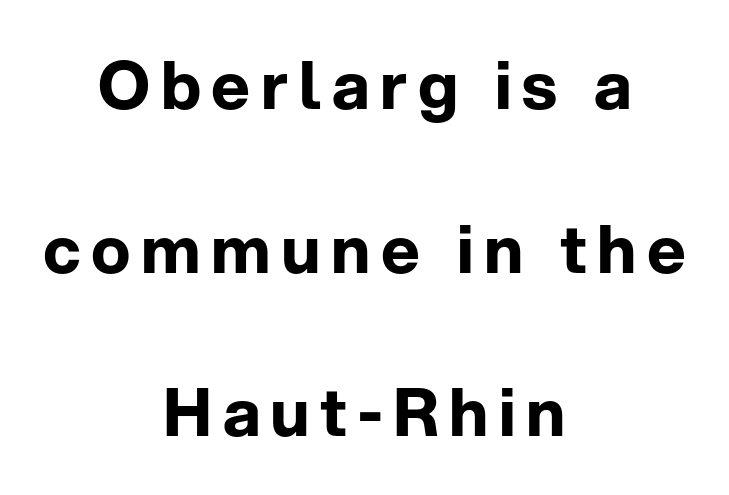
Q: Is the text bold? A: Yes.
Q: Is the text italic (slanted)? A: No, it is upright.
Q: Is the typeface a serif or a sans-serif typeface? A: Sans-serif.
Q: Is the text underlined? A: No.
Q: How is the paragraph aligned? A: Centered.
Q: Is the spacing between lines tight, normal or loose? A: Loose.
Q: Width (condensed, normal, or wide)? A: Normal.
Q: Stroke contrast? A: Low.
Q: x-height? A: Medium.
Q: Monospaced? A: No.
